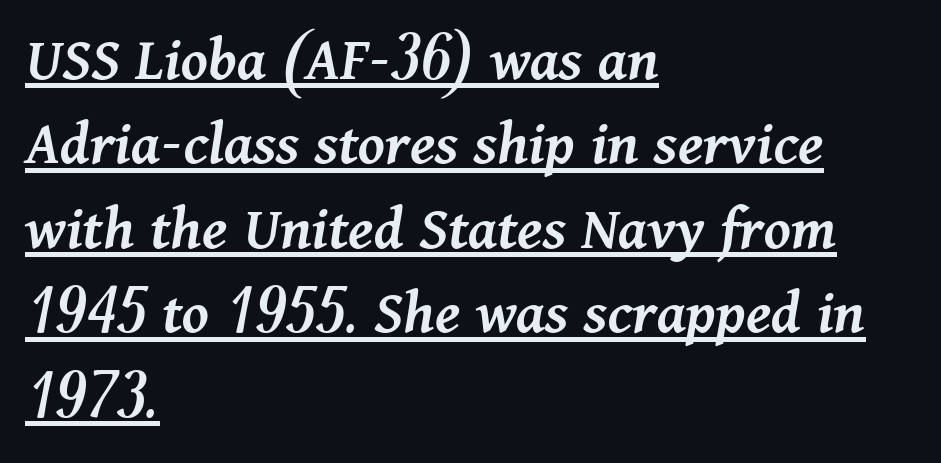
The image shows 65 px semibold type, italic (leaning right); set left-aligned, normal line spacing (1.3x), normal letter spacing, underlined; medium stroke contrast and a medium x-height.
